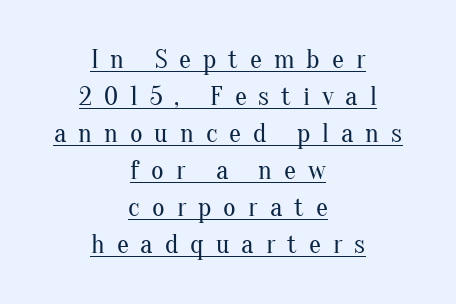
{"italic": "no", "bold": "no", "underline": "yes", "align": "center", "line_spacing": "normal", "line_spacing_ratio": 1.37, "letter_spacing": "wide", "letter_spacing_em": 0.44, "glyph_px": 27}
